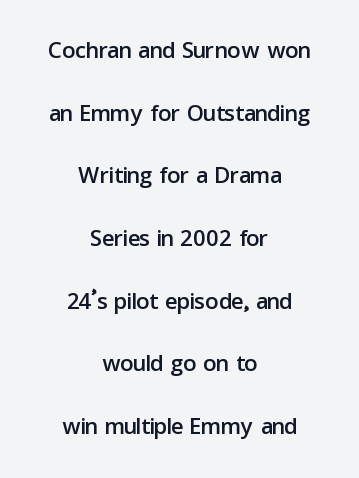
{"serif": "no", "italic": "no", "width": "normal", "stroke_contrast": "low", "x_height": "medium", "monospaced": "no", "underline": "no", "align": "center", "line_spacing": "loose", "line_spacing_ratio": 1.9, "letter_spacing": "normal", "letter_spacing_em": 0.0, "glyph_px": 33}
